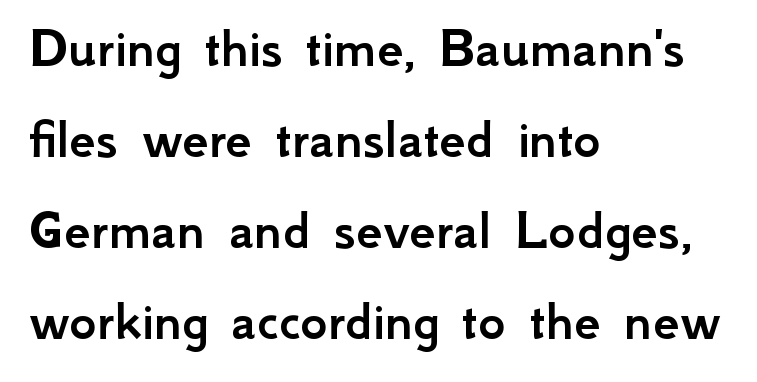
{"serif": "no", "italic": "no", "width": "normal", "stroke_contrast": "low", "x_height": "small", "monospaced": "no", "underline": "no", "align": "left", "line_spacing": "normal", "line_spacing_ratio": 1.54, "letter_spacing": "normal", "letter_spacing_em": 0.0, "glyph_px": 59}
